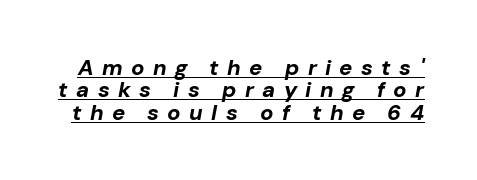
The image shows 22 px bold type, italic (leaning right); set tight line spacing (1.02x), unusually wide letter spacing (+0.38 em), underlined.
